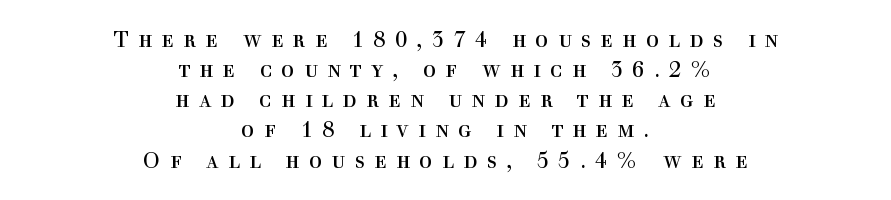
{"italic": "no", "bold": "no", "underline": "no", "align": "center", "line_spacing": "normal", "line_spacing_ratio": 1.37, "letter_spacing": "wide", "letter_spacing_em": 0.42, "glyph_px": 22}
